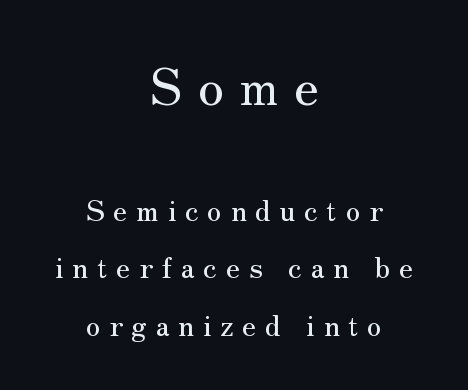
Honestly, there is no underline to notice here at all. A student would notice the top passage is typeset larger than what follows. Think of a printed novel: that variable character pitch is what you see here. Substantial extra tracking has been applied to these lines. Leftover space on each line is divided equally before and after the words. Italic: no, the glyphs are upright roman.
